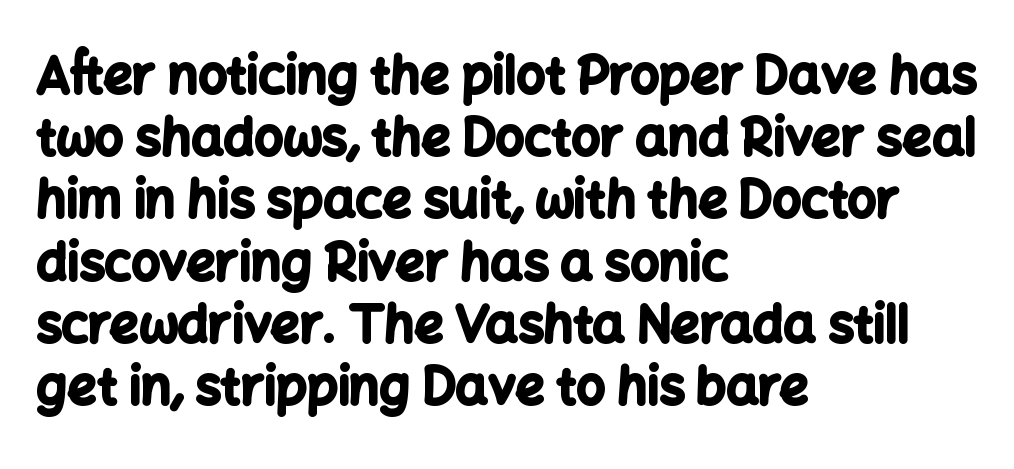
The image shows 51 px bold sans-serif type, upright; set left-aligned, line spacing 1.22x, normal letter spacing, not underlined; low stroke contrast and a medium x-height.
